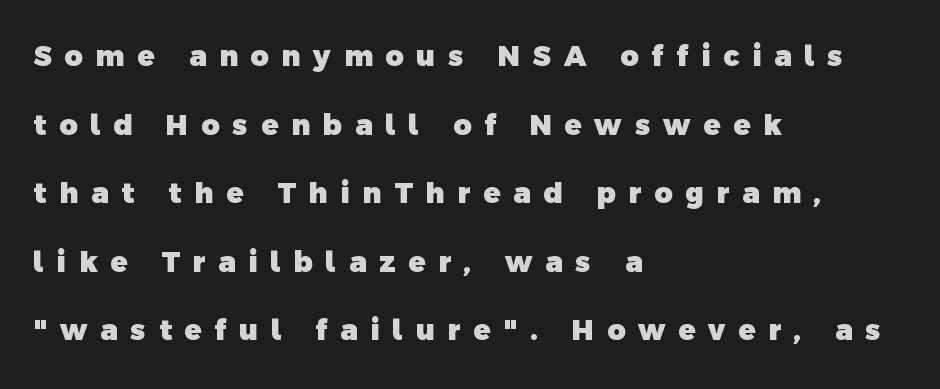
Q: Is the text bold? A: Yes.
Q: Is the typeface a serif or a sans-serif typeface? A: Sans-serif.
Q: Is the text underlined? A: No.
Q: How is the paragraph aligned? A: Left-aligned.
Q: Is the spacing between letters normal or unusually wide? A: Unusually wide.
Q: Is the spacing between lines tight, normal or loose? A: Loose.
Q: Width (condensed, normal, or wide)? A: Normal.
Q: x-height? A: Medium.
Q: Monospaced? A: No.
